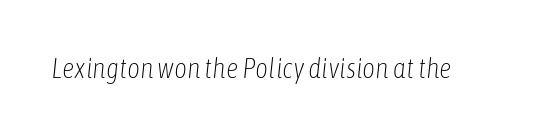
Q: Is the text bold? A: No.
Q: Is the text italic (slanted)? A: Yes, it leans right by about 6 degrees.
Q: Is the text underlined? A: No.
Q: Is the spacing between letters normal or unusually wide? A: Normal.
Q: Width (condensed, normal, or wide)? A: Condensed.
Q: Stroke contrast? A: Low.
Q: x-height? A: Medium.
Q: Monospaced? A: No.
